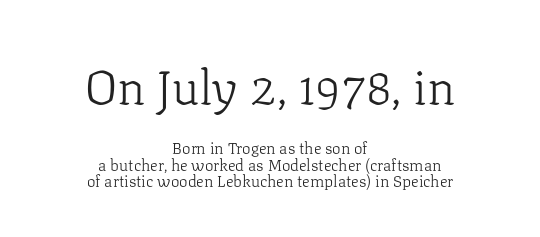
Q: Is the text bold? A: No.
Q: Is the text italic (slanted)? A: No, it is upright.
Q: Is the typeface a serif or a sans-serif typeface? A: Serif.
Q: Is the text underlined? A: No.
Q: How is the paragraph aligned? A: Centered.
Q: Is the spacing between letters normal or unusually wide? A: Normal.
Q: Is the spacing between lines tight, normal or loose? A: Tight.
Q: Which block of text is set in a larger size, the first (top) or the second (bottom)? A: The first (top) one.
Q: Width (condensed, normal, or wide)? A: Normal.
Q: Stroke contrast? A: Low.
Q: x-height? A: Medium.
Q: Monospaced? A: No.
